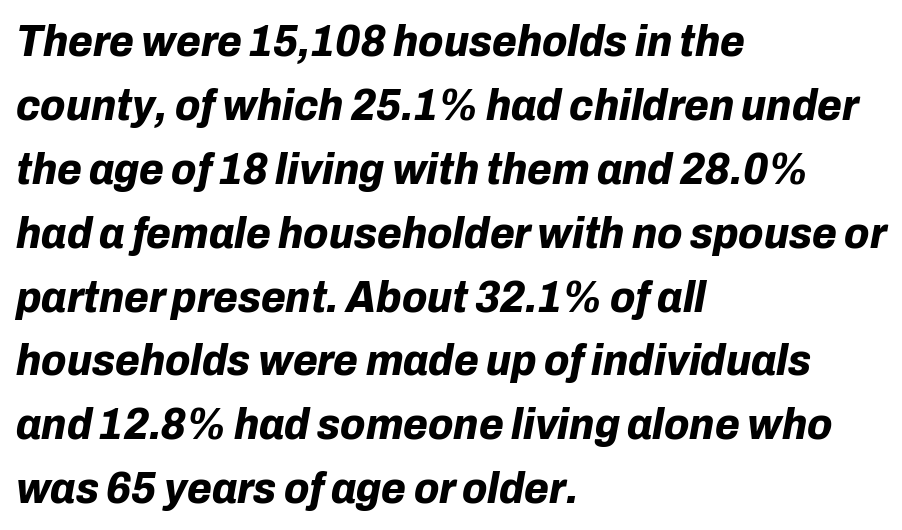
The image shows 45 px bold type, italic (leaning right); set left-aligned, normal line spacing (1.42x), normal letter spacing, not underlined; low stroke contrast and a medium x-height.
